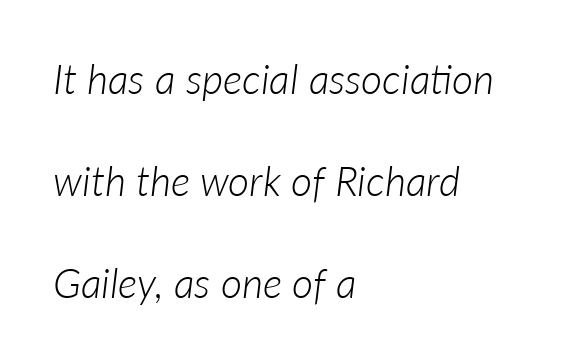
Each new line begins a long way beneath the previous one. The characters are drawn with everyday or finer stroke widths. Each line starts at the same left margin while the right side varies. It's the slanting kind of type. Honestly, there is no underline to notice here at all.
